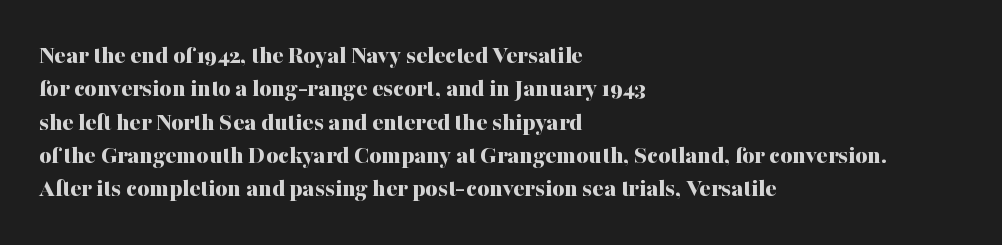
The image shows 26 px bold type, upright; set left-aligned, normal line spacing (1.28x), normal letter spacing, not underlined.
